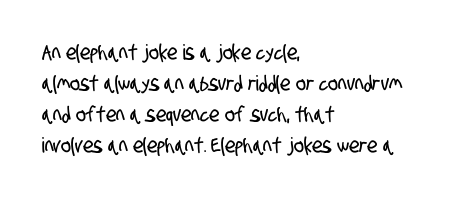
{"underline": "no", "align": "left", "line_spacing": "normal", "line_spacing_ratio": 1.47, "letter_spacing": "normal", "letter_spacing_em": 0.0, "glyph_px": 21}
